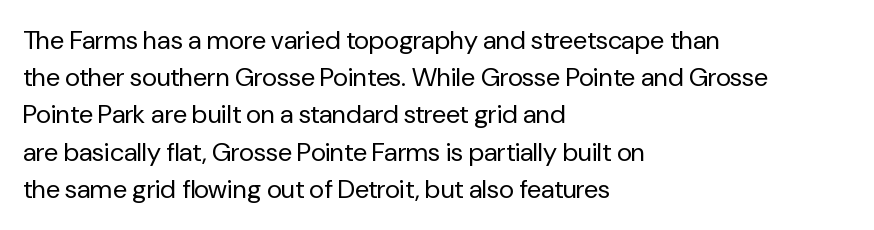
The rendering anchors every line to the left-hand side. A clean baseline with only descenders dipping below it. No chunkiness to these letters — they're not bold. Leading matches the norm, producing a regular column. Ascenders rise straight up at ninety degrees. Nobody touched the tracking dial on this one.
